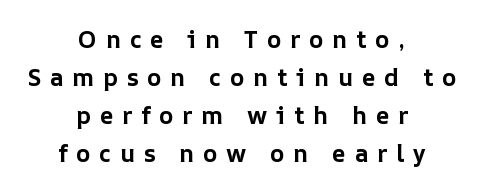
{"italic": "no", "bold": "yes", "underline": "no", "align": "center", "line_spacing": "normal", "line_spacing_ratio": 1.58, "letter_spacing": "wide", "letter_spacing_em": 0.36, "glyph_px": 24}
